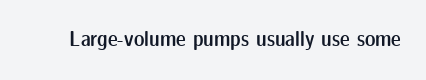
Q: Is the text bold? A: Semi-bold.
Q: Is the text italic (slanted)? A: No, it is upright.
Q: Is the text underlined? A: No.
Q: Is the spacing between letters normal or unusually wide? A: Normal.
